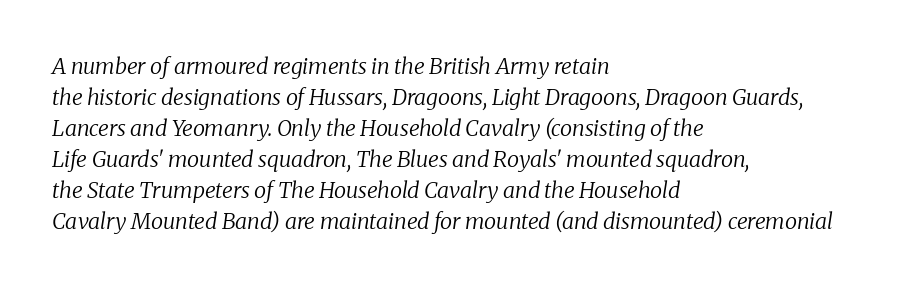
The letters sit at their default tracking, neither squeezed nor spread. An italicized treatment has been applied to the whole sample. The font sits on the lighter half of the weight spectrum, regular included. Baseline-to-baseline distance is the conventional proportion of letter height. Reading down the block, your eye returns to a fixed left position each line.
